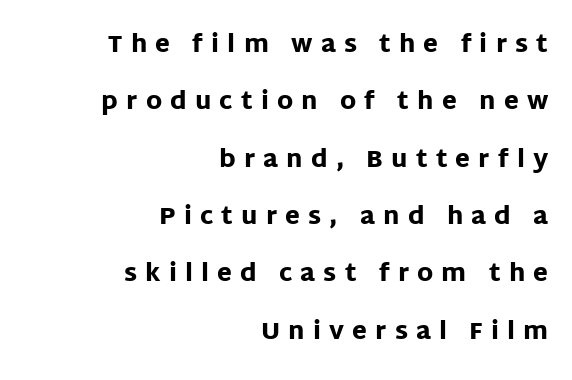
Q: Is the text bold? A: Yes.
Q: Is the text italic (slanted)? A: No, it is upright.
Q: Is the text underlined? A: No.
Q: How is the paragraph aligned? A: Right-aligned.
Q: Is the spacing between letters normal or unusually wide? A: Unusually wide.
Q: Is the spacing between lines tight, normal or loose? A: Loose.
